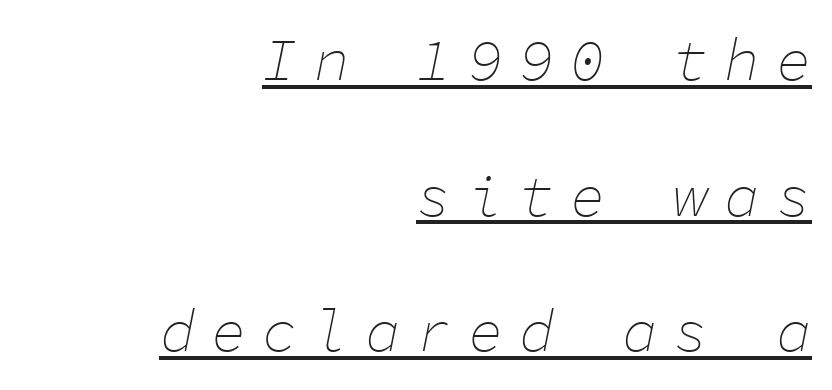
The image shows 59 px thin type, italic (leaning right), monospaced; set right-aligned, loose line spacing (2.3x), unusually wide letter spacing (+0.27 em), underlined; low stroke contrast and a medium x-height.
